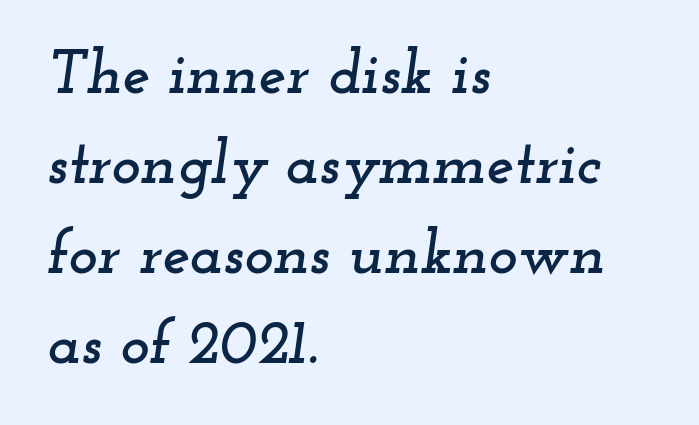
{"serif": "yes", "italic": "yes", "lean": "right", "slant_degrees": 12, "width": "wide", "stroke_contrast": "low", "x_height": "small", "monospaced": "no", "underline": "no", "align": "left", "line_spacing": "normal", "line_spacing_ratio": 1.45, "letter_spacing": "normal", "letter_spacing_em": 0.0, "glyph_px": 62}
